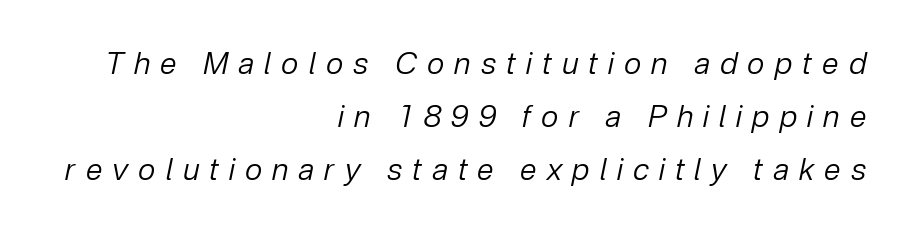
The image shows 30 px regular-weight type, italic (leaning right); set right-aligned, line spacing 1.76x, unusually wide letter spacing (+0.34 em), not underlined; low stroke contrast and a medium x-height.
